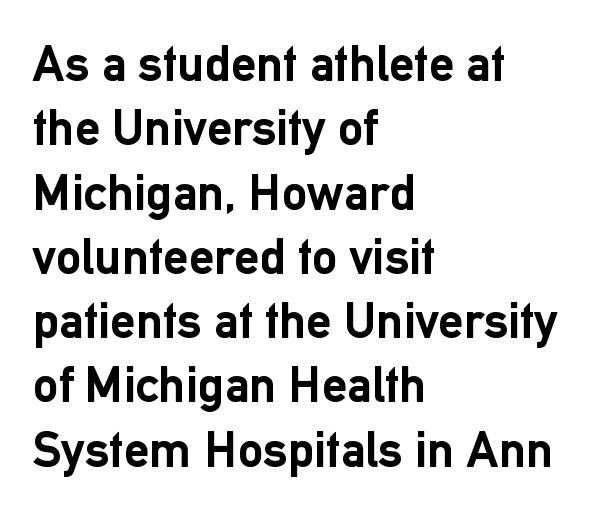
{"serif": "no", "italic": "no", "bold": "yes", "weight": "semibold", "width": "normal", "stroke_contrast": "low", "x_height": "medium", "monospaced": "no", "underline": "no", "align": "left", "line_spacing": "normal", "line_spacing_ratio": 1.26, "letter_spacing": "normal", "letter_spacing_em": 0.0, "glyph_px": 51}
